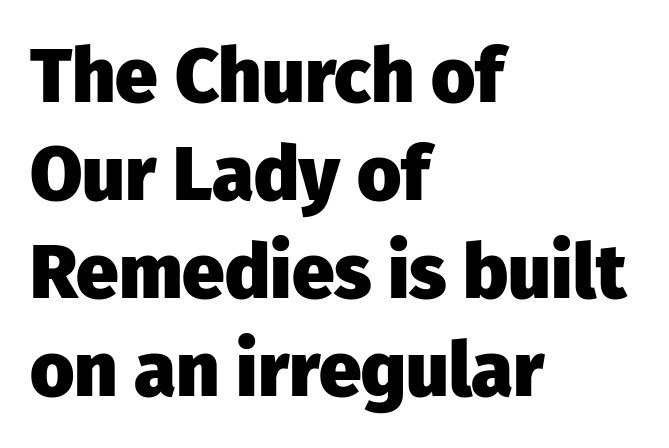
{"serif": "no", "italic": "no", "bold": "yes", "weight": "heavy", "width": "normal", "stroke_contrast": "low", "x_height": "medium", "monospaced": "no", "underline": "no", "align": "left", "line_spacing": "normal", "line_spacing_ratio": 1.29, "letter_spacing": "normal", "letter_spacing_em": 0.0, "glyph_px": 76}
